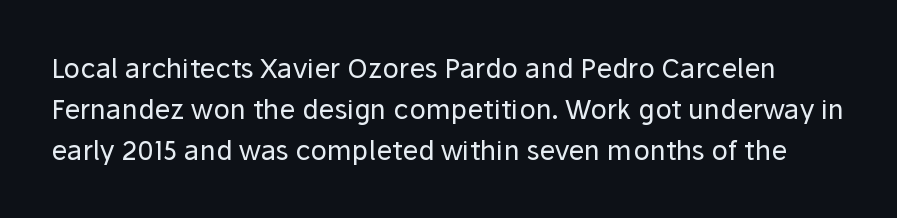
The type sits square on the baseline with zero lean. Look at the tracking — it's just the regular setting, nothing added. The glyphs are unaccompanied by any horizontal stroke below them. Heaviness? Minimal to ordinary, like unemphasized prose. Evenly set lines give the paragraph a standard silhouette.
